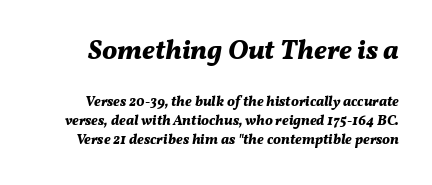
The image shows 27 px bold type, italic (leaning right); set normal line spacing (1.38x), normal letter spacing, not underlined; the first (top) block is 1.93x larger.
